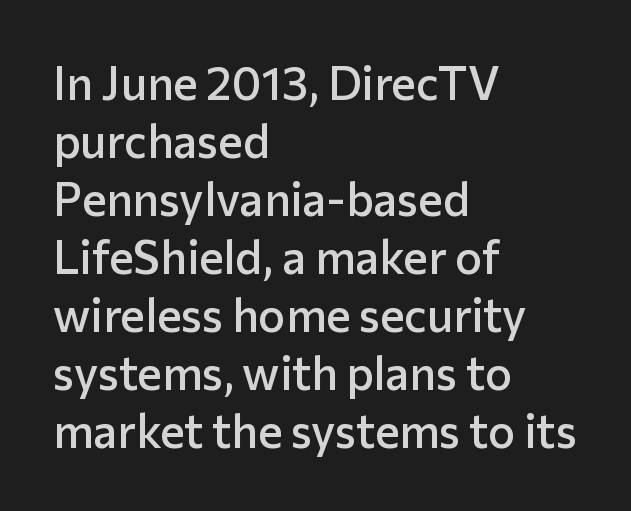
The passage is arranged the way most books set body copy — flush left. A typesetter would call this leading conventional body-copy spacing. The passage shown is semibold, sitting just below true bold. Unlike a traditional serif, this face leaves its strokes unadorned. The gap between lines stays unmarked.
